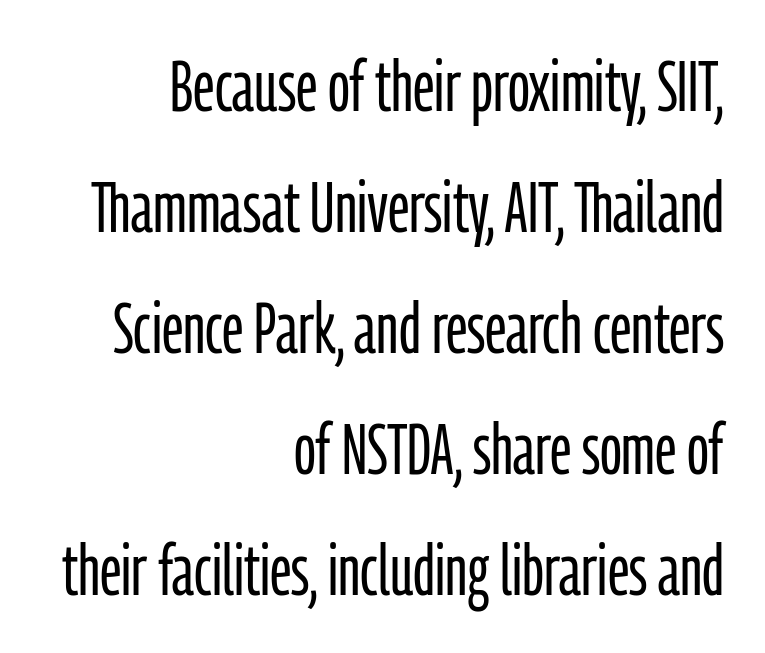
{"serif": "no", "italic": "no", "bold": "no", "weight": "light", "width": "condensed", "stroke_contrast": "low", "x_height": "medium", "monospaced": "no", "underline": "no", "align": "right", "line_spacing": "normal", "line_spacing_ratio": 1.68, "letter_spacing": "normal", "letter_spacing_em": 0.0, "glyph_px": 72}
